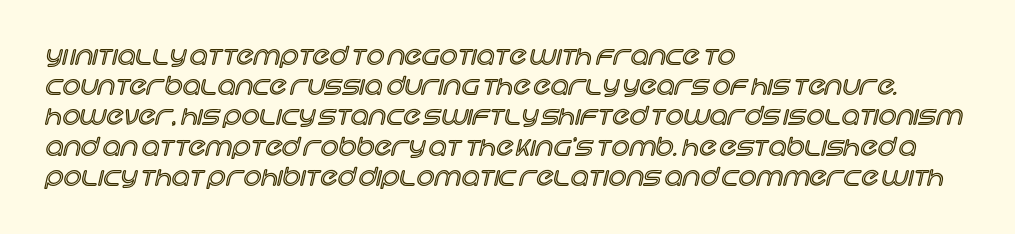
The image shows 25 px text type; set left-aligned, line spacing 1.21x, normal letter spacing, not underlined.
